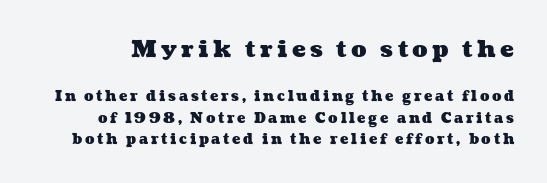
The image shows 23 px bold type; set normal line spacing (1.52x), not underlined; the first (top) block is 1.64x larger.
